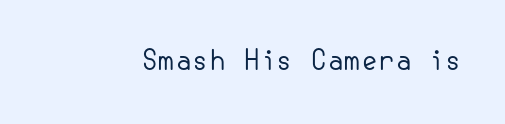
Q: Is the text bold? A: No.
Q: Is the text italic (slanted)? A: No, it is upright.
Q: Is the text underlined? A: No.
Q: Is the spacing between letters normal or unusually wide? A: Normal.
